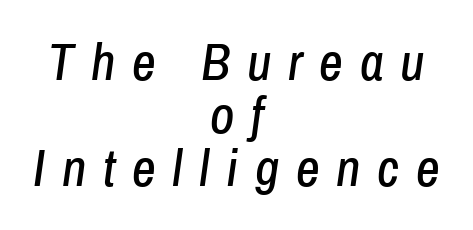
Q: Is the text italic (slanted)? A: Yes, it leans right by about 8 degrees.
Q: Is the text underlined? A: No.
Q: How is the paragraph aligned? A: Centered.
Q: Is the spacing between letters normal or unusually wide? A: Unusually wide.
Q: Is the spacing between lines tight, normal or loose? A: Tight.
Q: Width (condensed, normal, or wide)? A: Condensed.
Q: Stroke contrast? A: Low.
Q: x-height? A: Medium.
Q: Monospaced? A: No.
